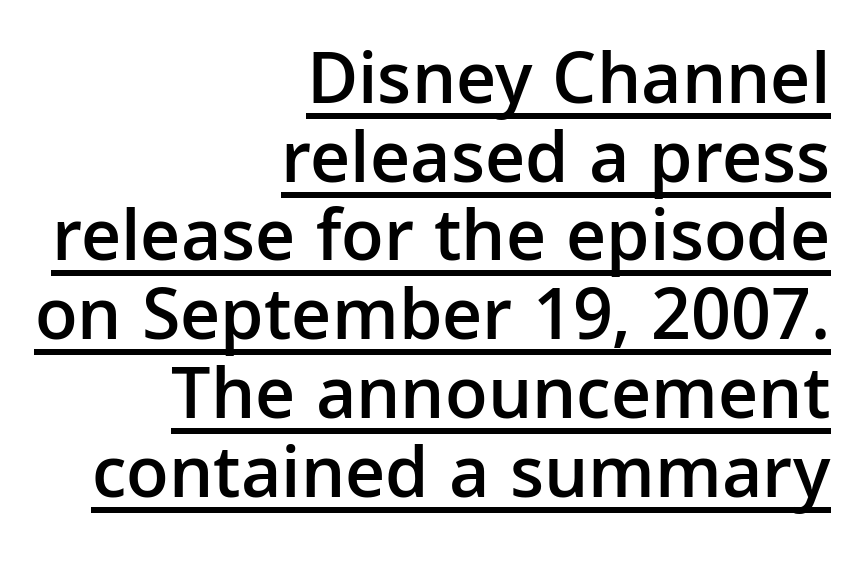
Line endings align vertically; line beginnings do not. The strokes are fattened partway — semibold, not bold. The letters carry no serifs — their stems end cleanly without finishing strokes. Tracking value appears to be zero — textbook default spacing. The space between consecutive lines is stingy. Style check: upright.
